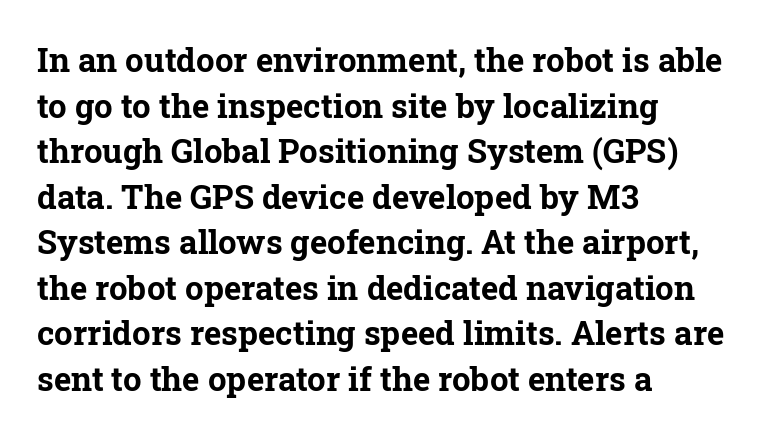
{"serif": "yes", "italic": "no", "bold": "yes", "weight": "bold", "width": "normal", "stroke_contrast": "low", "x_height": "medium", "monospaced": "no", "underline": "no", "align": "left", "line_spacing": "normal", "line_spacing_ratio": 1.38, "letter_spacing": "normal", "letter_spacing_em": 0.0, "glyph_px": 33}
